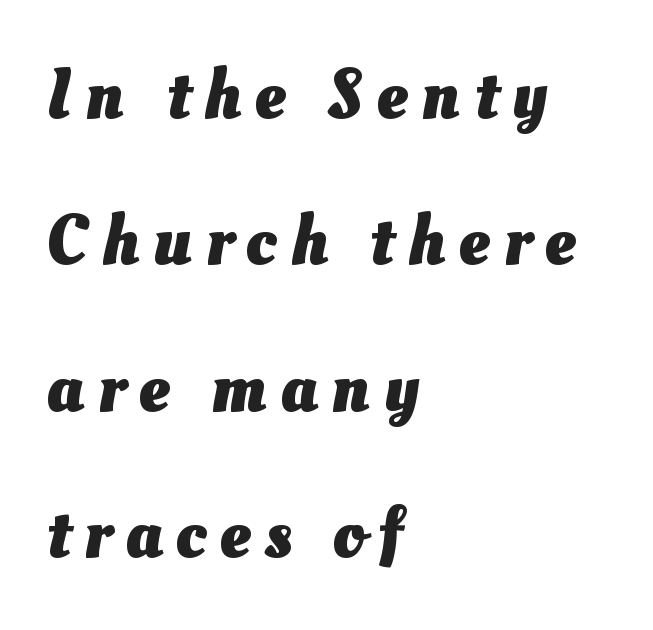
The words here are not underlined. Heavy, bold letterforms. Leading: increased. The paragraph has a hard left edge and a soft right edge.
